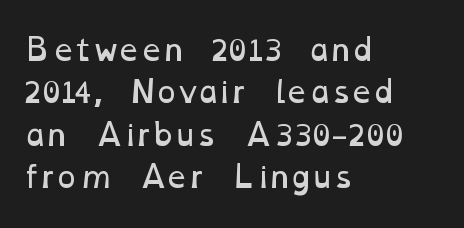
Vertical spacing — default. These lines are rendered in a variable-pitch font. Underline: absent. The characters are drawn with everyday or finer stroke widths. If you drew a ruler down the left edge, every line would touch it. Spacing between characters is what you'd get straight out of the box.
